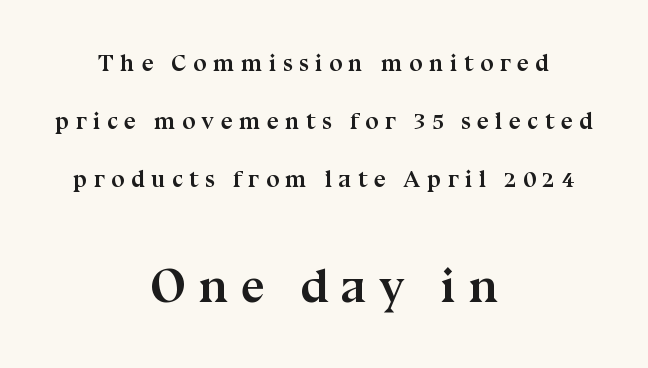
{"serif": "yes", "italic": "no", "bold": "yes", "weight": "semibold", "width": "normal", "stroke_contrast": "medium", "x_height": "medium", "monospaced": "no", "underline": "no", "align": "center", "line_spacing": "loose", "line_spacing_ratio": 2.42, "letter_spacing": "wide", "letter_spacing_em": 0.26, "larger_block": "second", "size_ratio": 2.0, "glyph_px": 48}
